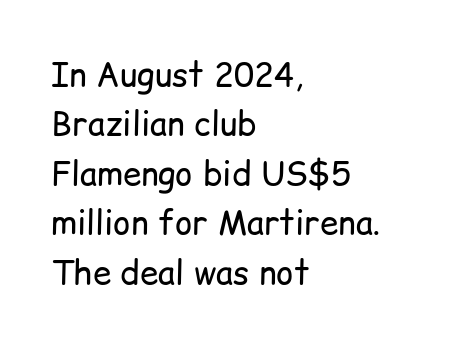
The image shows 33 px regular-weight sans-serif type, upright; set left-aligned, normal line spacing (1.5x), normal letter spacing, not underlined; low stroke contrast and a medium x-height.
